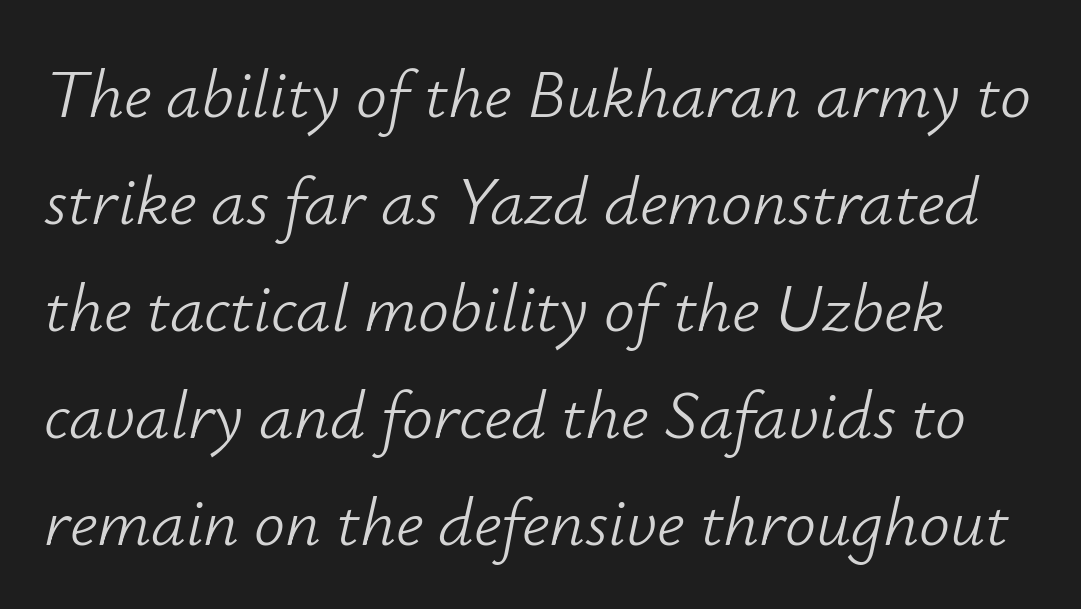
Q: Is the text bold? A: No.
Q: Is the text italic (slanted)? A: Yes, it leans right by about 12 degrees.
Q: Is the text underlined? A: No.
Q: Is the spacing between letters normal or unusually wide? A: Normal.
Q: Is the spacing between lines tight, normal or loose? A: Normal.
Q: Width (condensed, normal, or wide)? A: Normal.
Q: Stroke contrast? A: Low.
Q: x-height? A: Small.
Q: Monospaced? A: No.
